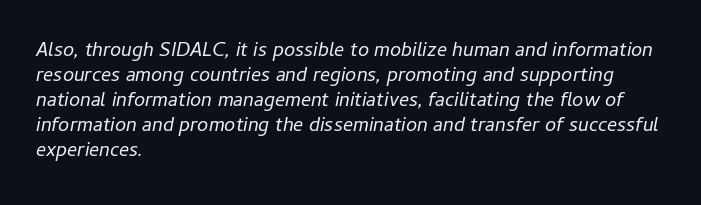
Posture: slanted. Summary of weight: not heavy and not bold. Is the letter spacing exaggerated? No — it looks like the ordinary default. Regarding leading, the lines here are spaced in the standard way. Horizontally, the lines are justified to the leading edge only. Decoration check: the copy has no underline.
